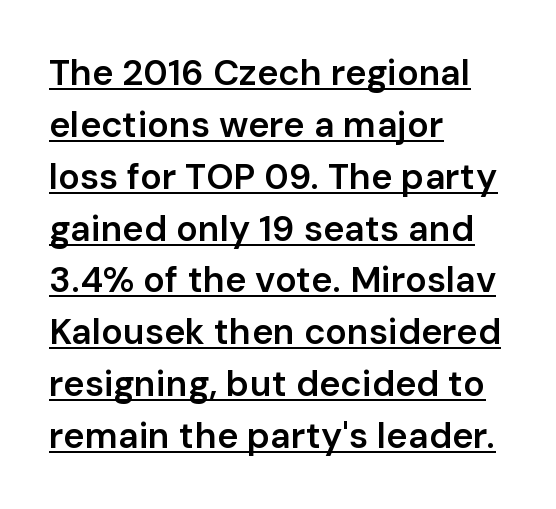
Q: Is the text bold? A: Semi-bold.
Q: Is the text italic (slanted)? A: No, it is upright.
Q: Is the typeface a serif or a sans-serif typeface? A: Sans-serif.
Q: Is the text underlined? A: Yes.
Q: How is the paragraph aligned? A: Left-aligned.
Q: Is the spacing between letters normal or unusually wide? A: Normal.
Q: Is the spacing between lines tight, normal or loose? A: Normal.
Q: Width (condensed, normal, or wide)? A: Normal.
Q: Stroke contrast? A: Low.
Q: x-height? A: Medium.
Q: Monospaced? A: No.
